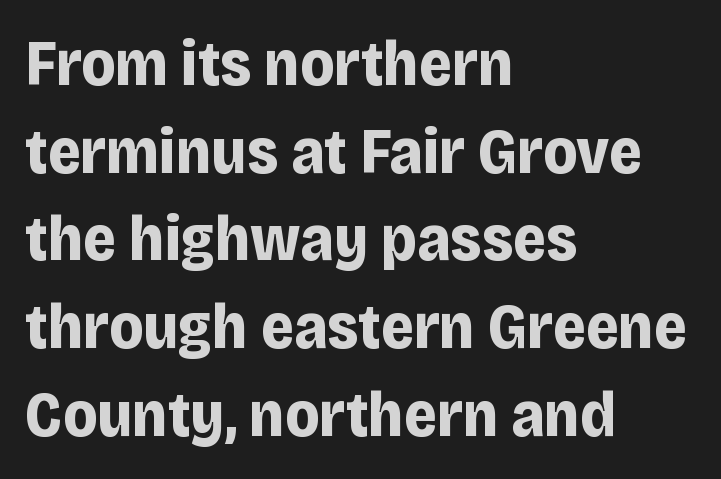
{"serif": "no", "italic": "no", "bold": "yes", "weight": "bold", "width": "normal", "stroke_contrast": "low", "x_height": "large", "monospaced": "no", "underline": "no", "align": "left", "line_spacing": "normal", "line_spacing_ratio": 1.37, "letter_spacing": "normal", "letter_spacing_em": 0.0, "glyph_px": 64}
